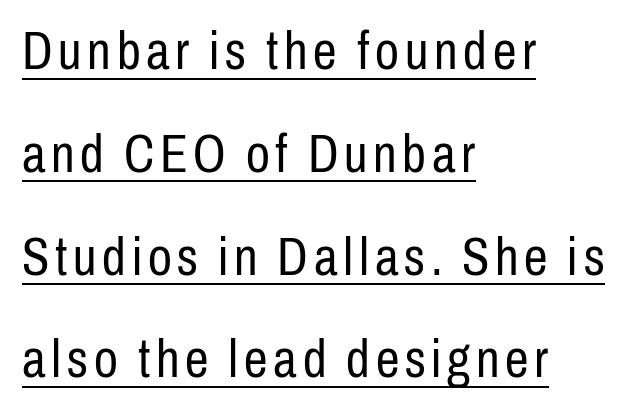
{"serif": "no", "italic": "no", "bold": "no", "weight": "regular", "width": "condensed", "stroke_contrast": "low", "x_height": "medium", "monospaced": "no", "underline": "yes", "align": "left", "line_spacing": "loose", "line_spacing_ratio": 1.94, "glyph_px": 53}
